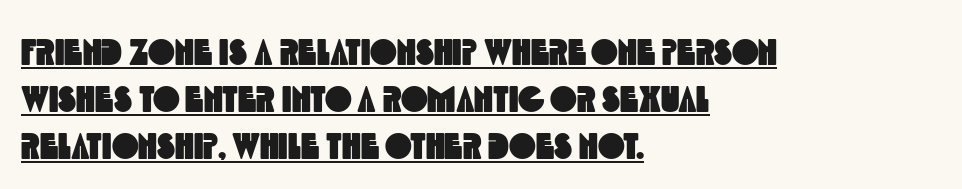
{"serif": "no", "width": "condensed", "x_height": "large", "monospaced": "no", "underline": "yes", "align": "left", "line_spacing": "normal", "line_spacing_ratio": 1.31, "letter_spacing": "normal", "letter_spacing_em": 0.0, "glyph_px": 36}
